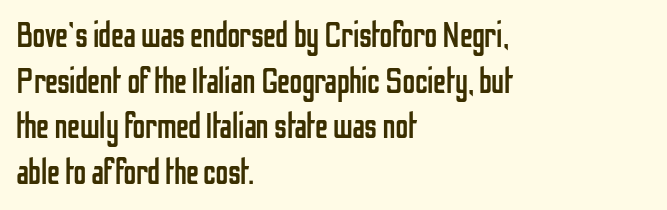
Summary of vertical rhythm: regular, with standard interline spacing. You can tell from the bare stems that sans-serif type was used. The foot of each line stays bare and open. The passage is arranged the way most books set body copy — flush left.
